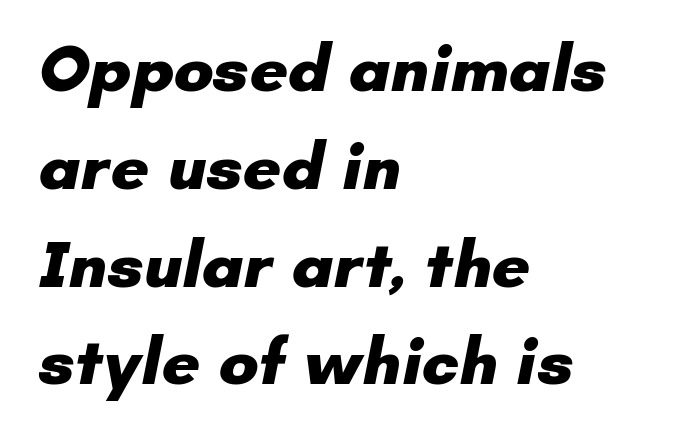
Character widths vary here, with narrow letters taking less room than wide ones. Reading down the block, your eye returns to a fixed left position each line. The string is rendered with underlining switched off. The line texture is even and compact thanks to regular tracking.
